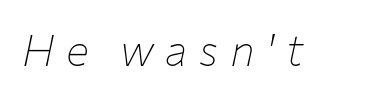
Q: Is the text bold? A: No.
Q: Is the text italic (slanted)? A: Yes, it leans right by about 12 degrees.
Q: Is the text underlined? A: No.
Q: Is the spacing between letters normal or unusually wide? A: Unusually wide.
Q: Width (condensed, normal, or wide)? A: Normal.
Q: Stroke contrast? A: Low.
Q: x-height? A: Medium.
Q: Monospaced? A: No.
